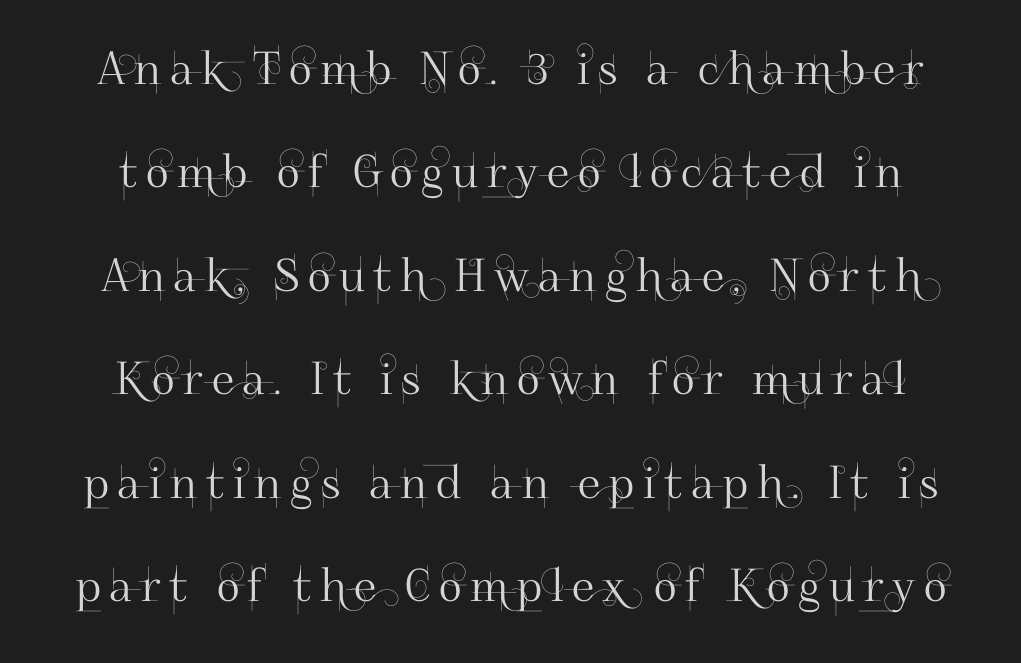
{"serif": "no", "italic": "no", "width": "normal", "stroke_contrast": "high", "x_height": "small", "monospaced": "no", "underline": "no", "align": "center", "line_spacing": "loose", "line_spacing_ratio": 2.3, "glyph_px": 45}
